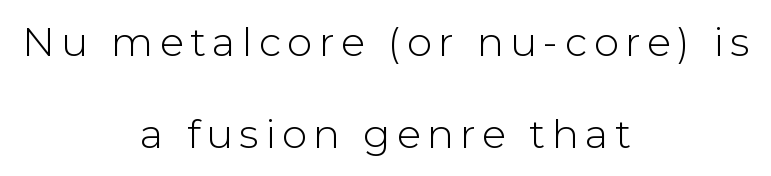
{"serif": "no", "italic": "no", "bold": "no", "weight": "light", "width": "normal", "stroke_contrast": "low", "x_height": "medium", "monospaced": "no", "underline": "no", "align": "center", "line_spacing": "loose", "line_spacing_ratio": 2.3, "glyph_px": 40}
